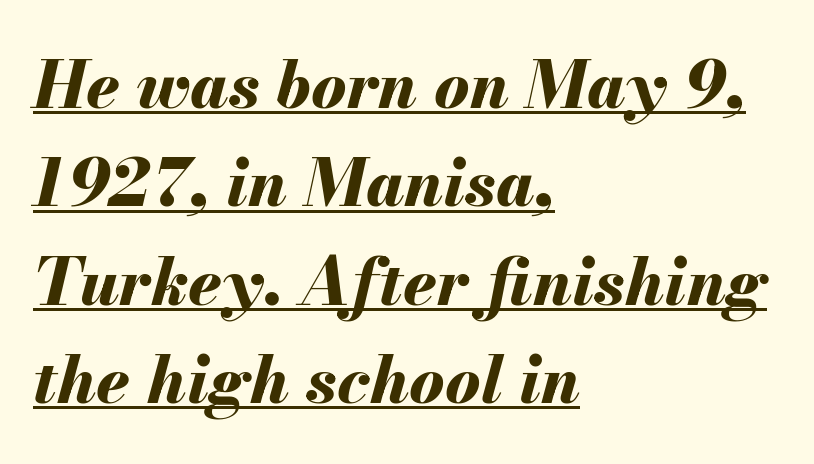
Q: Is the text bold? A: Yes.
Q: Is the text italic (slanted)? A: Yes, it leans right by about 13 degrees.
Q: Is the text underlined? A: Yes.
Q: How is the paragraph aligned? A: Left-aligned.
Q: Is the spacing between letters normal or unusually wide? A: Normal.
Q: Is the spacing between lines tight, normal or loose? A: Normal.
Q: Width (condensed, normal, or wide)? A: Normal.
Q: Stroke contrast? A: Medium.
Q: x-height? A: Small.
Q: Monospaced? A: No.
